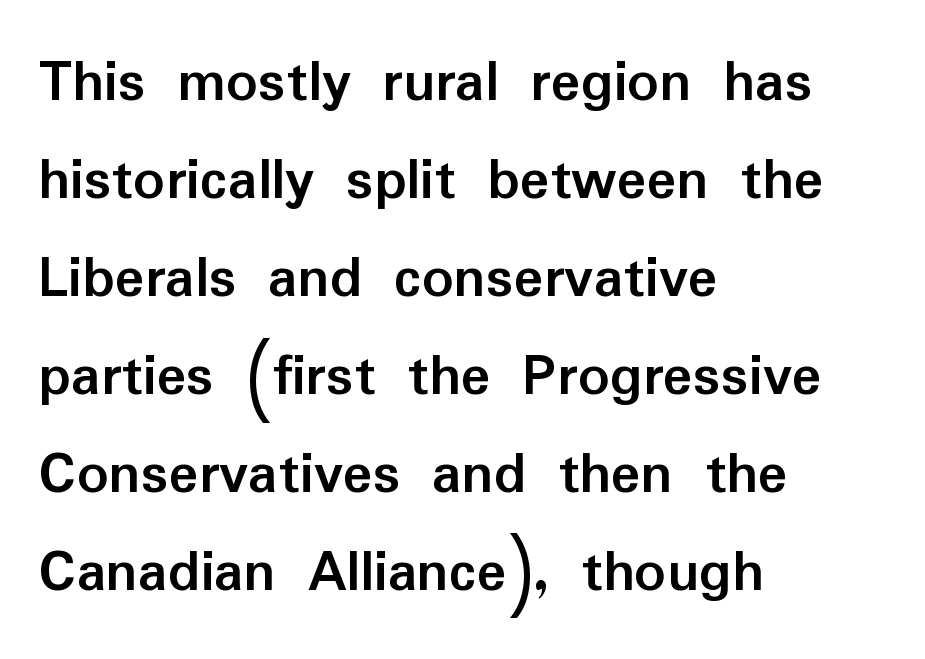
The image shows 62 px semibold sans-serif type, upright; set left-aligned, normal line spacing (1.58x), normal letter spacing, not underlined; low stroke contrast and a medium x-height.
